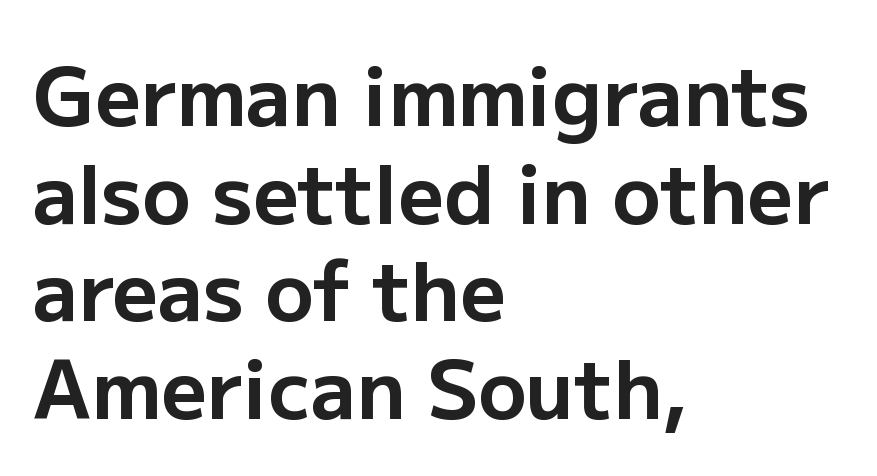
When letters stand straight like this, we call the style roman or upright. The characters look thick and weighty, a clear bold. The face used here is proportionally spaced, like ordinary book or web type. Caption: standard tracking, unaltered. Does the type have serifs? No, each stem ends abruptly.
